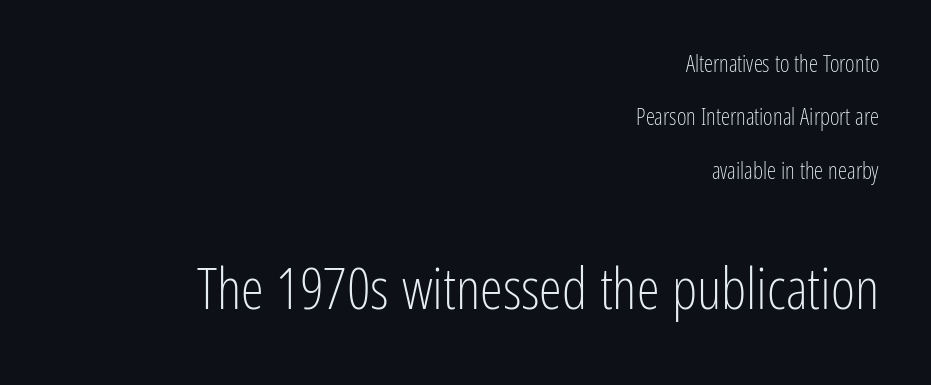
The image shows 58 px light, condensed sans-serif type, upright; set right-aligned, loose line spacing (2.32x), normal letter spacing, not underlined; the second (bottom) block is 2.52x larger; low stroke contrast and a medium x-height.
